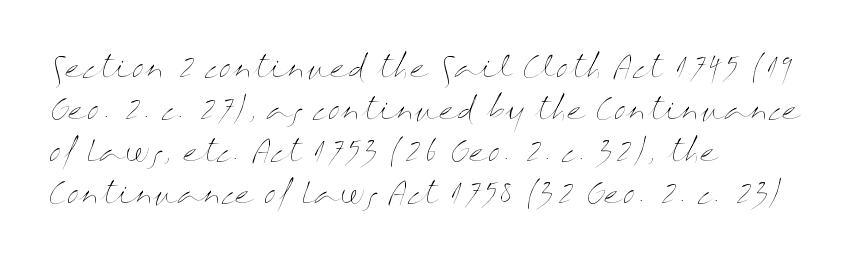
Underlining? Definitely not there. The ragged edge is on the right, which tells us the setting is flush left. A typesetter would call this proportional, since set widths differ per character. The letters sit at their default tracking, neither squeezed nor spread.
